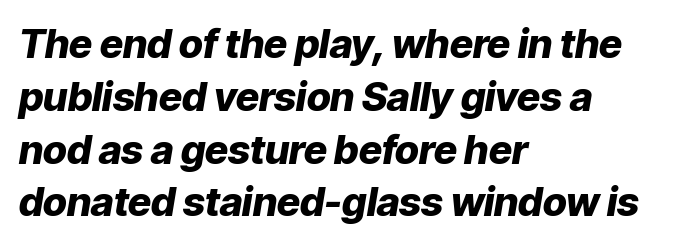
Q: Is the text bold? A: Yes.
Q: Is the text italic (slanted)? A: Yes, it leans right by about 9 degrees.
Q: Is the text underlined? A: No.
Q: How is the paragraph aligned? A: Left-aligned.
Q: Is the spacing between letters normal or unusually wide? A: Normal.
Q: Is the spacing between lines tight, normal or loose? A: Normal.
Q: Width (condensed, normal, or wide)? A: Normal.
Q: Stroke contrast? A: Low.
Q: x-height? A: Medium.
Q: Monospaced? A: No.
